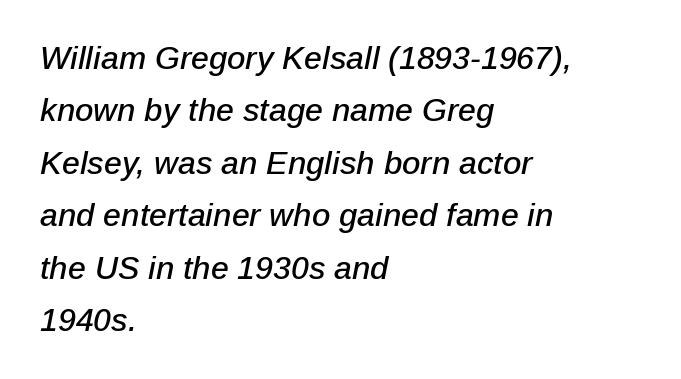
Q: Is the text italic (slanted)? A: Yes, it leans right by about 12 degrees.
Q: Is the text underlined? A: No.
Q: How is the paragraph aligned? A: Left-aligned.
Q: Is the spacing between letters normal or unusually wide? A: Normal.
Q: Is the spacing between lines tight, normal or loose? A: Normal.
Q: Width (condensed, normal, or wide)? A: Normal.
Q: Stroke contrast? A: Low.
Q: x-height? A: Medium.
Q: Monospaced? A: No.
